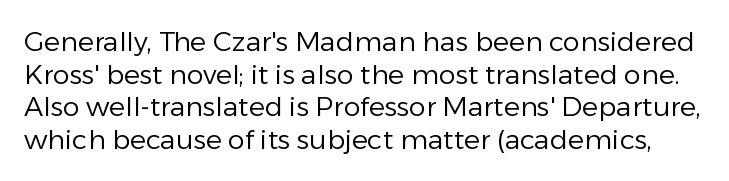
Q: Is the text bold? A: No.
Q: Is the text italic (slanted)? A: No, it is upright.
Q: Is the text underlined? A: No.
Q: Is the spacing between letters normal or unusually wide? A: Normal.
